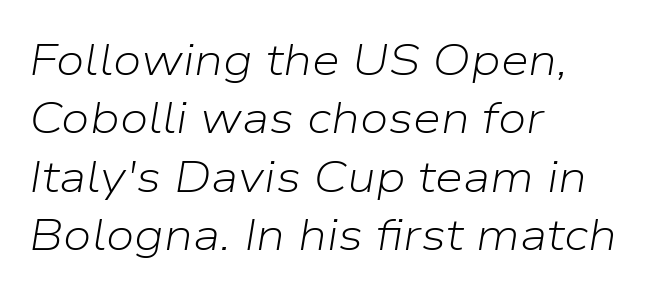
{"italic": "yes", "lean": "right", "slant_degrees": 9, "bold": "no", "weight": "light", "width": "normal", "stroke_contrast": "low", "x_height": "medium", "monospaced": "no", "underline": "no", "align": "left", "line_spacing": "normal", "line_spacing_ratio": 1.3, "letter_spacing": "normal", "letter_spacing_em": 0.0, "glyph_px": 45}
